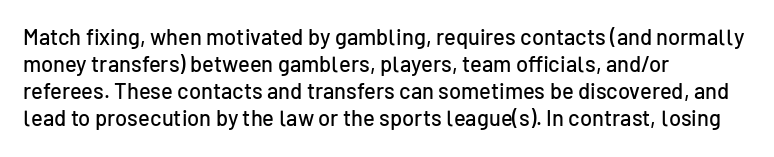
{"italic": "no", "underline": "no", "align": "left", "line_spacing_ratio": 1.23, "letter_spacing": "normal", "letter_spacing_em": 0.0, "glyph_px": 22}
